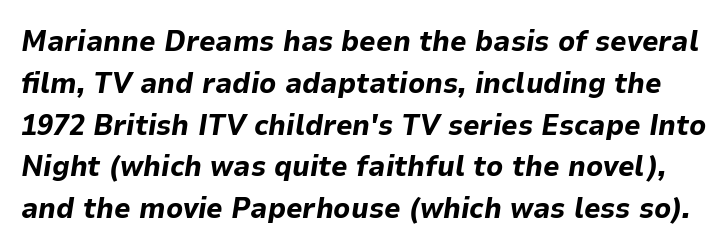
Set as a true bold cut, around the 700 mark. Glance below the letters and you will spot only blank space. The glyphs look as if they've been sheared to an angle. You could not count columns in this text — the font is proportionally spaced.
